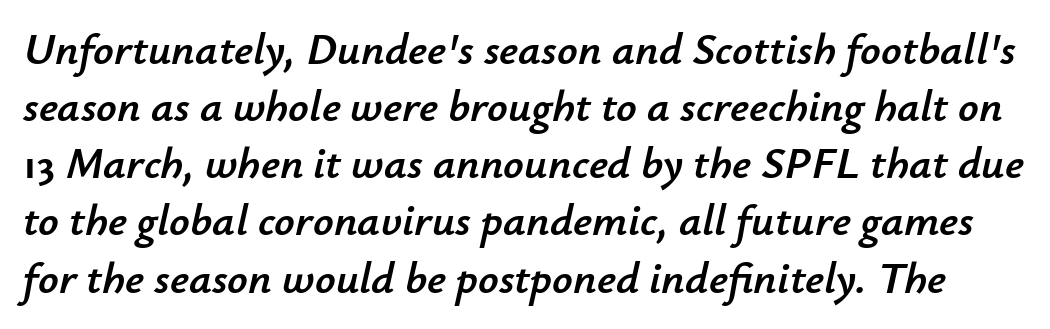
You could not count columns in this text — the font is proportionally spaced. The letters are slanted; this is an italic face. Inter-character spacing is left at the font's built-in metrics. Line spacing here is normal. Descender tails drop into unmarked territory.
